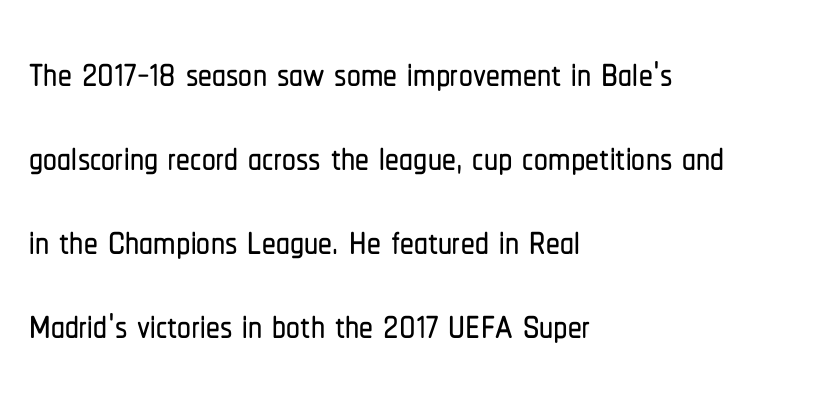
Q: Is the text italic (slanted)? A: No, it is upright.
Q: Is the typeface a serif or a sans-serif typeface? A: Sans-serif.
Q: Is the text underlined? A: No.
Q: How is the paragraph aligned? A: Left-aligned.
Q: Is the spacing between letters normal or unusually wide? A: Normal.
Q: Is the spacing between lines tight, normal or loose? A: Normal.
Q: Width (condensed, normal, or wide)? A: Condensed.
Q: Stroke contrast? A: Low.
Q: x-height? A: Medium.
Q: Monospaced? A: No.
